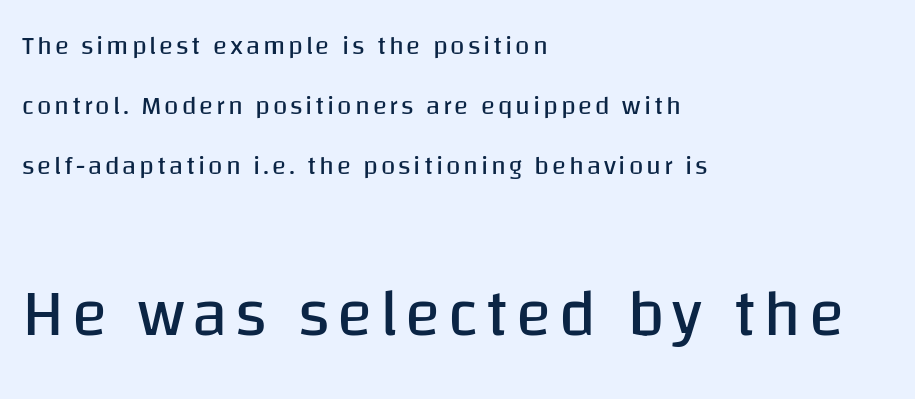
How would I describe the line gaps? Wide and relaxed. Small over large — that's the arrangement of the two blocks here. No extra ink here — the face is not bold. Vertical strokes here are truly vertical. Underline: absent.
